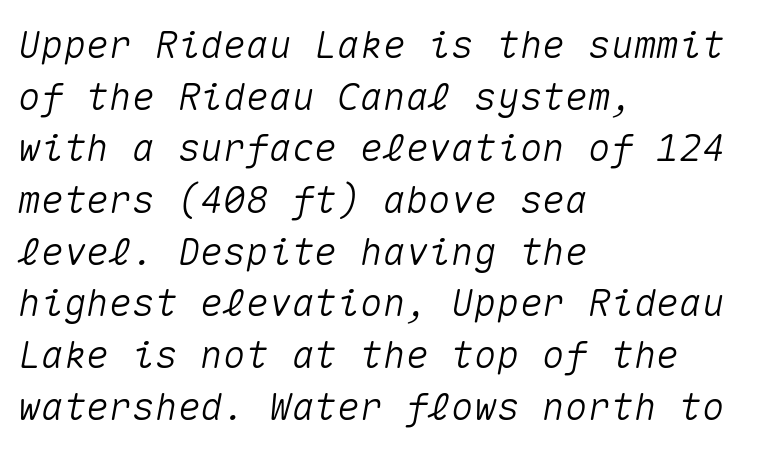
Q: Is the text italic (slanted)? A: Yes, it leans right by about 10 degrees.
Q: Is the text underlined? A: No.
Q: How is the paragraph aligned? A: Left-aligned.
Q: Is the spacing between letters normal or unusually wide? A: Normal.
Q: Is the spacing between lines tight, normal or loose? A: Normal.
Q: Width (condensed, normal, or wide)? A: Normal.
Q: Stroke contrast? A: Medium.
Q: x-height? A: Medium.
Q: Monospaced? A: Yes.
